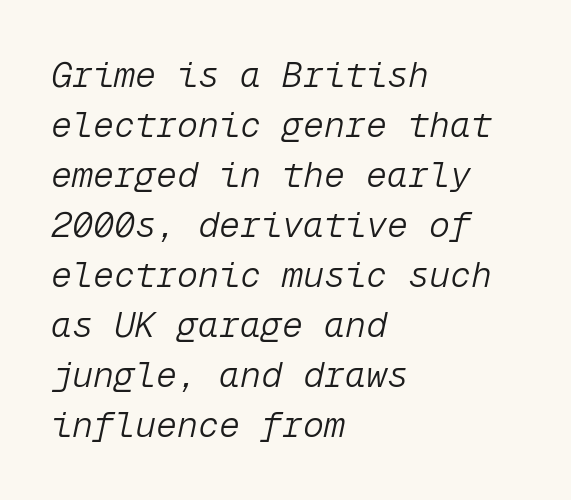
Q: Is the text bold? A: No.
Q: Is the text italic (slanted)? A: Yes, it leans right by about 12 degrees.
Q: Is the text underlined? A: No.
Q: How is the paragraph aligned? A: Left-aligned.
Q: Is the spacing between letters normal or unusually wide? A: Normal.
Q: Is the spacing between lines tight, normal or loose? A: Normal.
Q: Width (condensed, normal, or wide)? A: Normal.
Q: Stroke contrast? A: Low.
Q: x-height? A: Medium.
Q: Monospaced? A: Yes.
